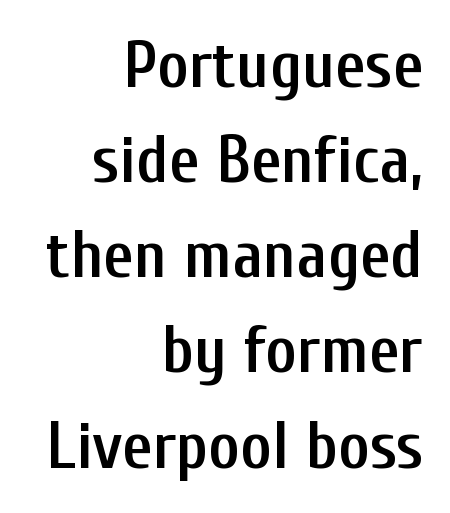
These lines are set flush right with a ragged left edge. Nope, no serifs anywhere on these letters. There is no visible air inserted between adjacent glyphs. In terms of weight, the rendering is demibold, just under bold.
